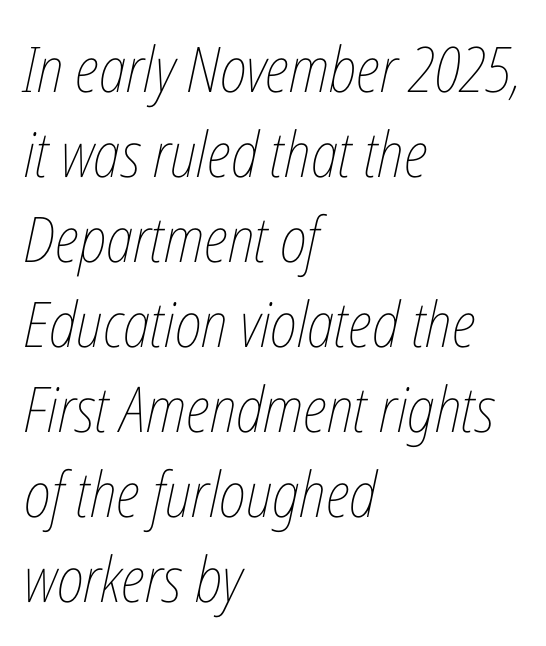
The image shows 63 px thin, condensed type, italic (leaning right); set left-aligned, normal line spacing (1.35x), normal letter spacing, not underlined; low stroke contrast and a medium x-height.
